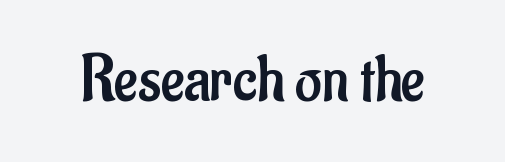
The image shows 65 px regular-weight, condensed sans-serif type, upright; set normal letter spacing, not underlined; low stroke contrast and a small x-height.
